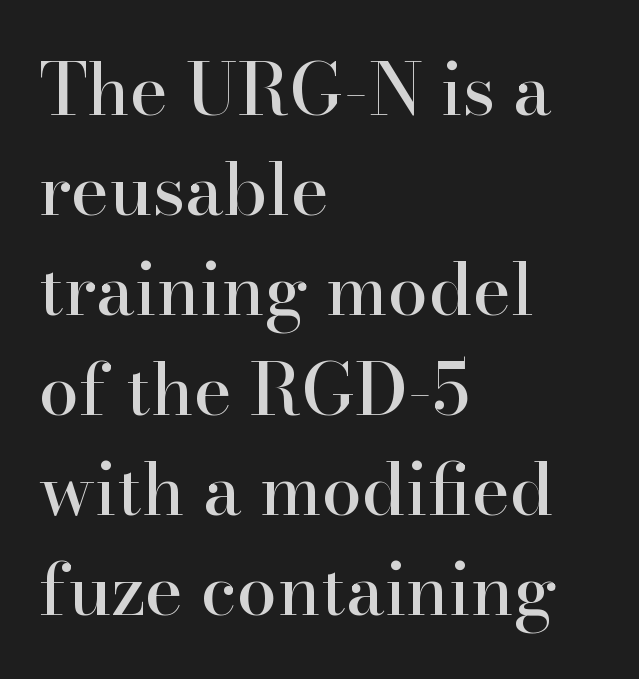
{"serif": "yes", "italic": "no", "width": "normal", "stroke_contrast": "high", "x_height": "small", "monospaced": "no", "underline": "no", "align": "left", "line_spacing": "normal", "line_spacing_ratio": 1.39, "letter_spacing": "normal", "letter_spacing_em": 0.0, "glyph_px": 72}
